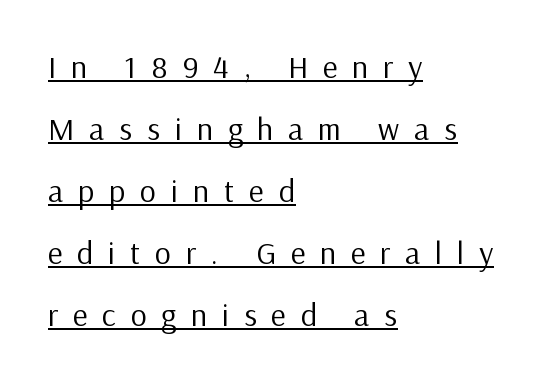
The image shows 32 px regular-weight sans-serif type, upright; set left-aligned, loose line spacing (1.94x), unusually wide letter spacing (+0.46 em), underlined; low stroke contrast and a medium x-height.
